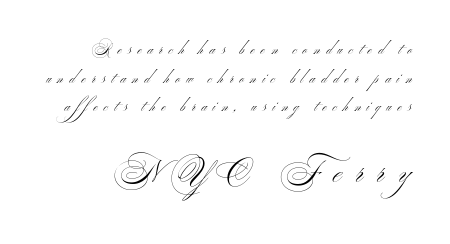
{"serif": "no", "bold": "no", "weight": "light", "width": "wide", "stroke_contrast": "medium", "x_height": "small", "monospaced": "no", "underline": "no", "line_spacing": "loose", "line_spacing_ratio": 2.04, "letter_spacing": "wide", "letter_spacing_em": 0.45, "larger_block": "second", "size_ratio": 2.14, "glyph_px": 30}
